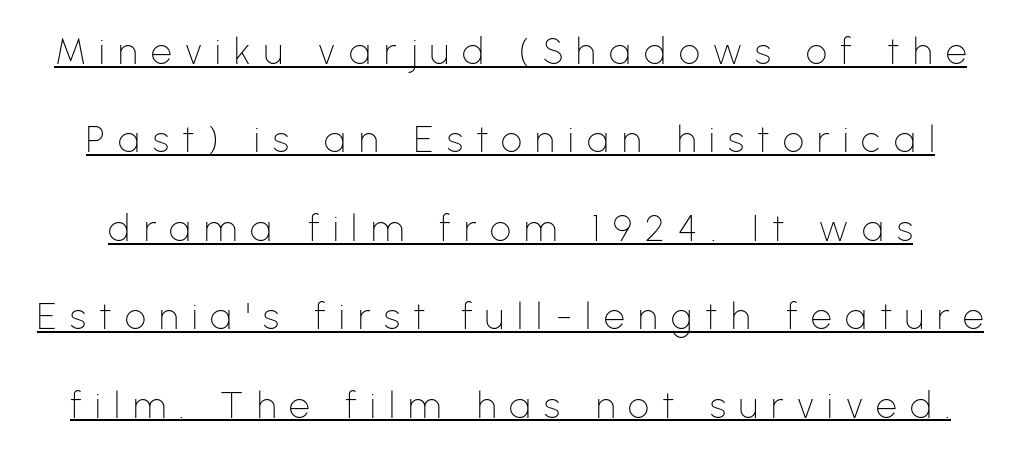
The image shows 37 px thin sans-serif type, upright; set loose line spacing (2.39x), unusually wide letter spacing (+0.36 em), underlined; low stroke contrast and a medium x-height.
